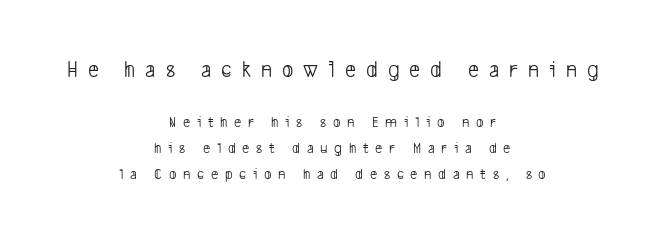
The image shows 24 px text type; set centered, normal line spacing (1.62x), unusually wide letter spacing (+0.42 em), not underlined; the first (top) block is 1.5x larger.
